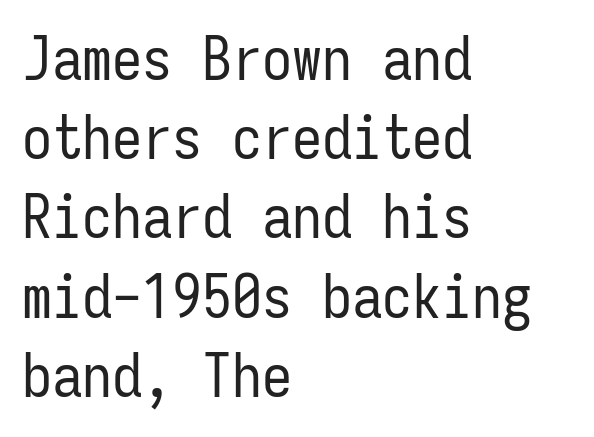
The image shows 60 px regular-weight, condensed sans-serif type, upright, monospaced; set left-aligned, normal line spacing (1.32x), normal letter spacing, not underlined; low stroke contrast and a medium x-height.
